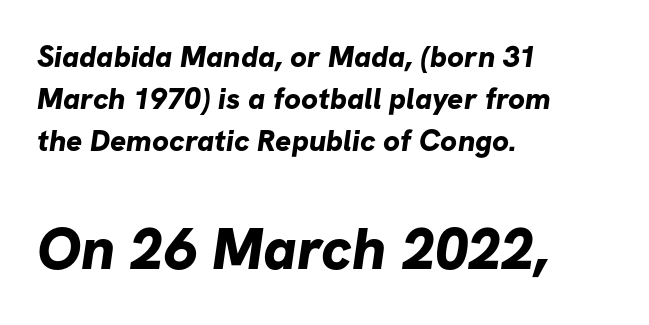
The text was rendered using a sans face with plain stroke endings. The designer left line spacing at the default. A typesetter would call this proportional, since set widths differ per character. A student would notice the bottom passage is typeset larger than what precedes it. Weight check: bold — yes, fully. Caption: multi-line text, flush left, ragged right.
